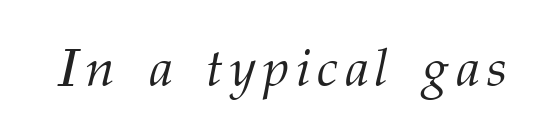
Summary of weight: not heavy and not bold. Here the designer chose a conventional face with non-uniform glyph widths. These lines were composed using italics. Any mark beneath the type? The region is blank. This is serif lettering, the kind often seen in printed books.
